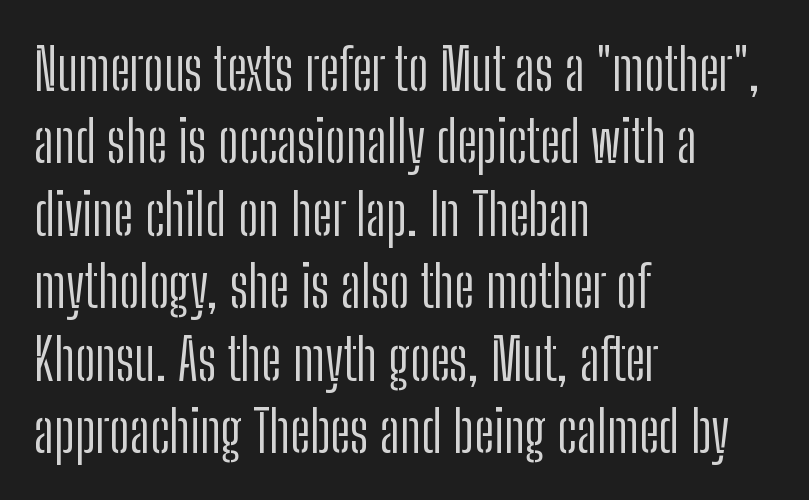
{"serif": "no", "italic": "no", "bold": "no", "weight": "light", "width": "condensed", "stroke_contrast": "low", "x_height": "medium", "monospaced": "no", "underline": "no", "align": "left", "line_spacing": "normal", "line_spacing_ratio": 1.27, "letter_spacing": "normal", "letter_spacing_em": 0.0, "glyph_px": 57}
